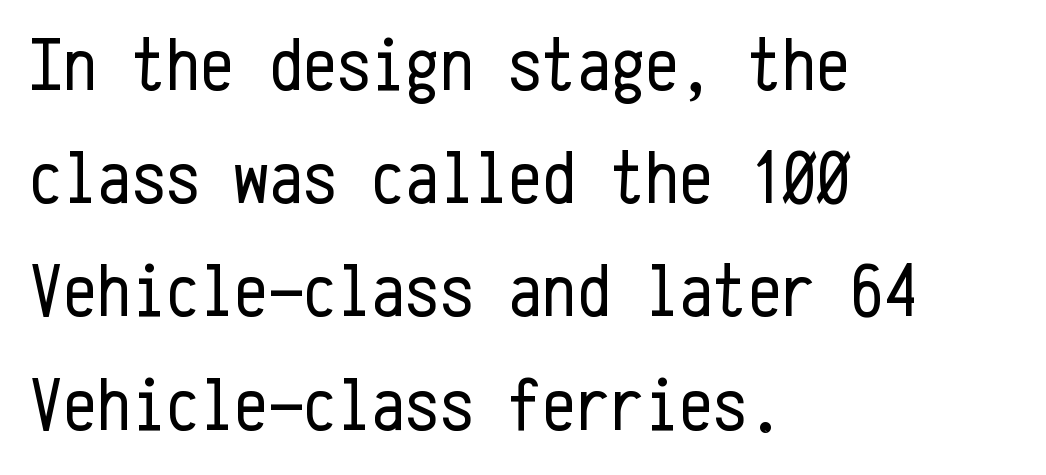
The image shows 76 px regular-weight, condensed sans-serif type, upright, monospaced; set left-aligned, normal line spacing (1.49x), normal letter spacing, not underlined; low stroke contrast and a medium x-height.
